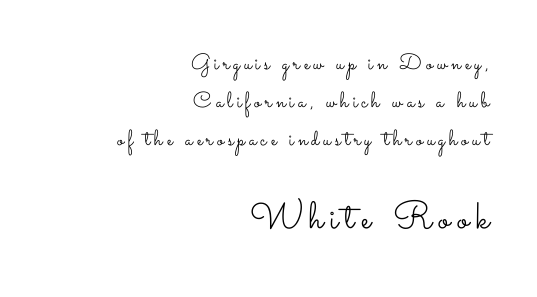
{"bold": "no", "weight": "light", "width": "wide", "stroke_contrast": "low", "x_height": "small", "monospaced": "no", "underline": "no", "align": "right", "line_spacing_ratio": 1.72, "larger_block": "second", "size_ratio": 1.73, "glyph_px": 38}
